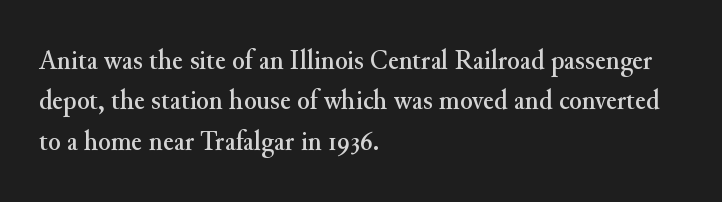
Every stem runs plumb, perpendicular to the baseline. Is the block centered? No — it sits flush against the left margin. Note the varied advance widths — an 'i' is clearly narrower than an 'm'. Each letter's strokes conclude with small projecting serifs.
